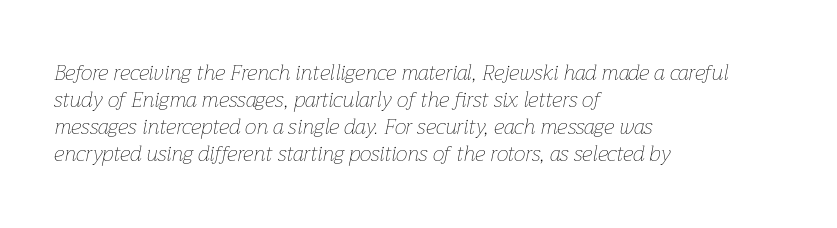
{"italic": "yes", "lean": "right", "slant_degrees": 12, "bold": "no", "underline": "no", "align": "left", "line_spacing": "normal", "line_spacing_ratio": 1.29, "letter_spacing": "normal", "letter_spacing_em": 0.0, "glyph_px": 21}
